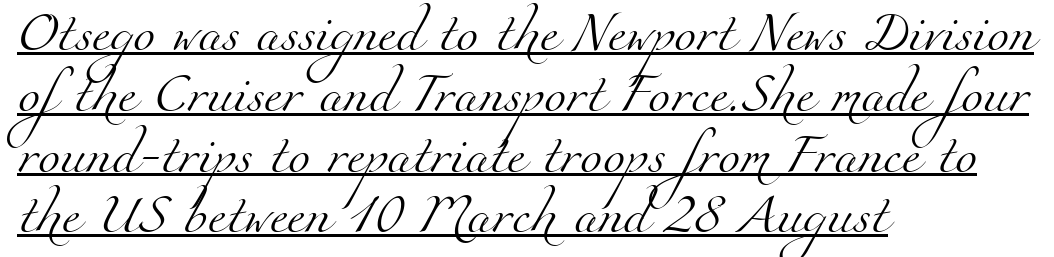
Q: Is the text bold? A: No.
Q: Is the typeface a serif or a sans-serif typeface? A: Serif.
Q: Is the text underlined? A: Yes.
Q: How is the paragraph aligned? A: Left-aligned.
Q: Is the spacing between letters normal or unusually wide? A: Normal.
Q: Is the spacing between lines tight, normal or loose? A: Normal.
Q: Width (condensed, normal, or wide)? A: Normal.
Q: Stroke contrast? A: Medium.
Q: x-height? A: Small.
Q: Monospaced? A: No.
